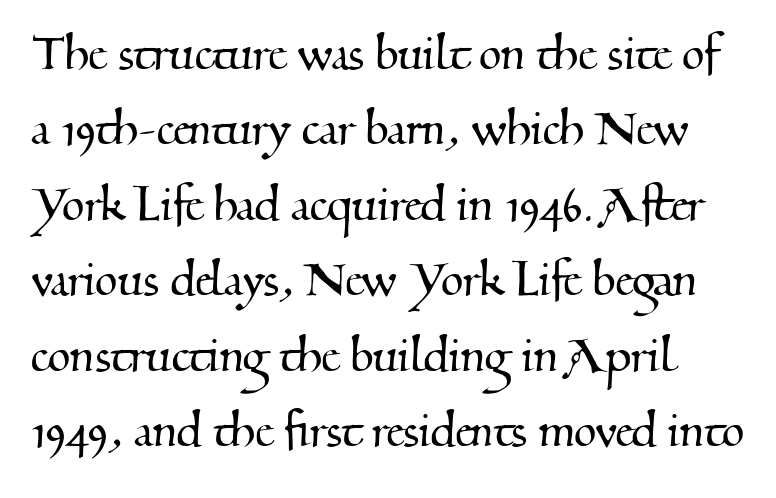
{"serif": "yes", "width": "normal", "stroke_contrast": "medium", "x_height": "small", "monospaced": "no", "underline": "no", "line_spacing": "normal", "line_spacing_ratio": 1.3, "letter_spacing": "normal", "letter_spacing_em": 0.0, "glyph_px": 58}
